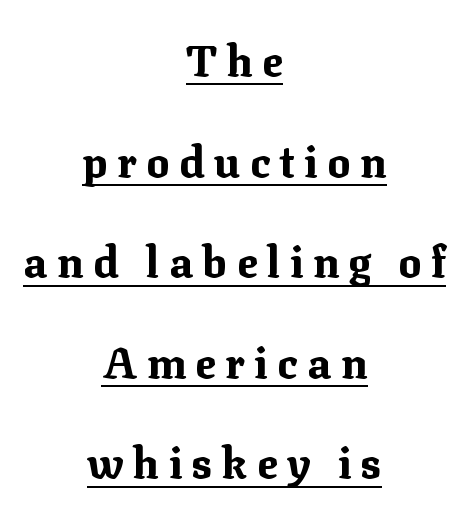
Do the letters lean? They stand straight. Varying glyph widths throughout — classic text-font behaviour. One glance says open: line gaps are wider than usual. Are there feet on the stems? There are — it's a serif. A typographer would call this underscored text. These lines are centered, leaving both edges ragged.
